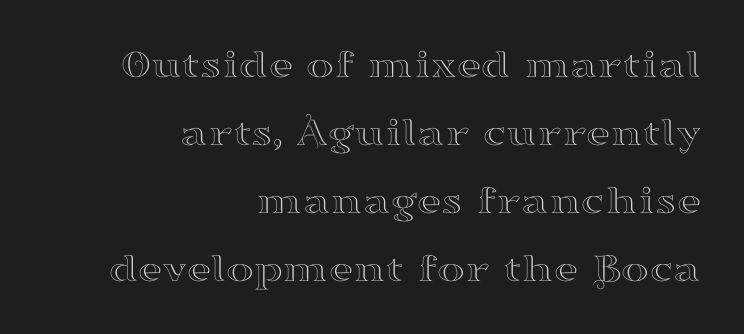
Q: Is the text italic (slanted)? A: No, it is upright.
Q: Is the typeface a serif or a sans-serif typeface? A: Serif.
Q: Is the text underlined? A: No.
Q: How is the paragraph aligned? A: Right-aligned.
Q: Is the spacing between letters normal or unusually wide? A: Normal.
Q: Is the spacing between lines tight, normal or loose? A: Normal.
Q: Width (condensed, normal, or wide)? A: Wide.
Q: Stroke contrast? A: High.
Q: x-height? A: Small.
Q: Monospaced? A: No.
